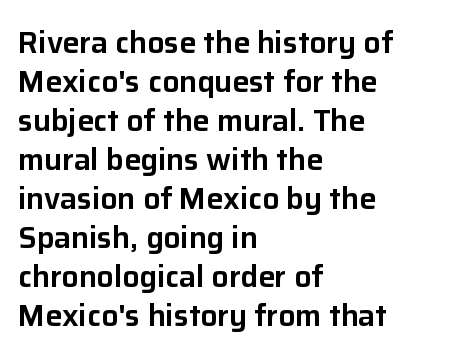
Q: Is the text italic (slanted)? A: No, it is upright.
Q: Is the typeface a serif or a sans-serif typeface? A: Sans-serif.
Q: Is the text underlined? A: No.
Q: How is the paragraph aligned? A: Left-aligned.
Q: Is the spacing between letters normal or unusually wide? A: Normal.
Q: Is the spacing between lines tight, normal or loose? A: Normal.
Q: Width (condensed, normal, or wide)? A: Normal.
Q: Stroke contrast? A: Low.
Q: x-height? A: Medium.
Q: Monospaced? A: No.
